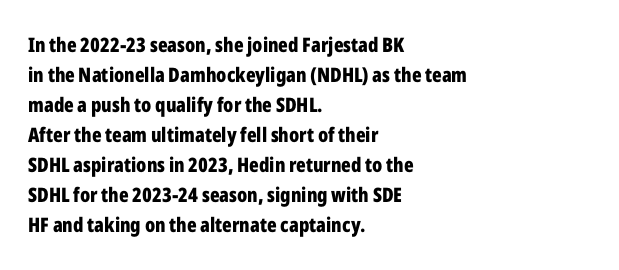
Q: Is the text bold? A: Yes.
Q: Is the text italic (slanted)? A: No, it is upright.
Q: Is the text underlined? A: No.
Q: How is the paragraph aligned? A: Left-aligned.
Q: Is the spacing between letters normal or unusually wide? A: Normal.
Q: Is the spacing between lines tight, normal or loose? A: Normal.
